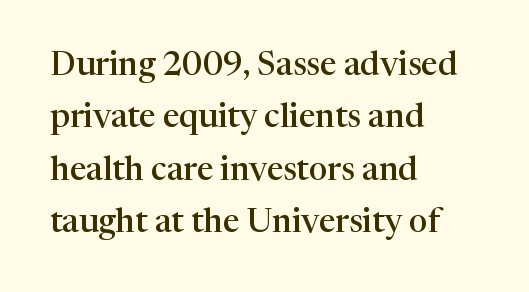
Serif or sans? Serif — the stroke terminals have little feet. This is moderately heavy type, rendered in semibold. Vertically, the passage feels balanced, rows spaced as you'd expect. Characters remain perfectly vertical along every line. The strip under each line holds only bare page. Left-aligned paragraph, ragged on the right.
